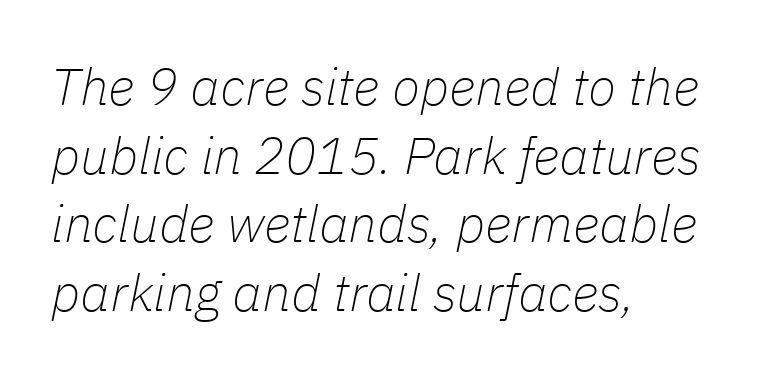
{"italic": "yes", "lean": "right", "slant_degrees": 11, "bold": "no", "weight": "thin", "width": "normal", "stroke_contrast": "low", "x_height": "medium", "monospaced": "no", "underline": "no", "align": "left", "line_spacing": "normal", "line_spacing_ratio": 1.32, "letter_spacing": "normal", "letter_spacing_em": 0.0, "glyph_px": 52}
